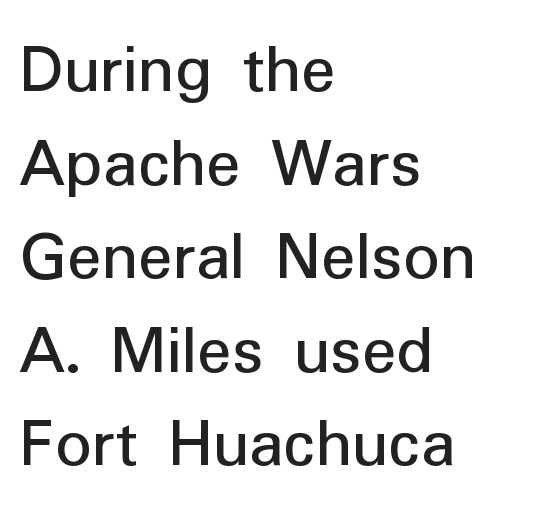
{"serif": "no", "italic": "no", "bold": "no", "weight": "regular", "width": "normal", "stroke_contrast": "low", "x_height": "medium", "monospaced": "no", "underline": "no", "align": "left", "line_spacing": "normal", "line_spacing_ratio": 1.3, "letter_spacing": "normal", "letter_spacing_em": 0.0, "glyph_px": 72}
